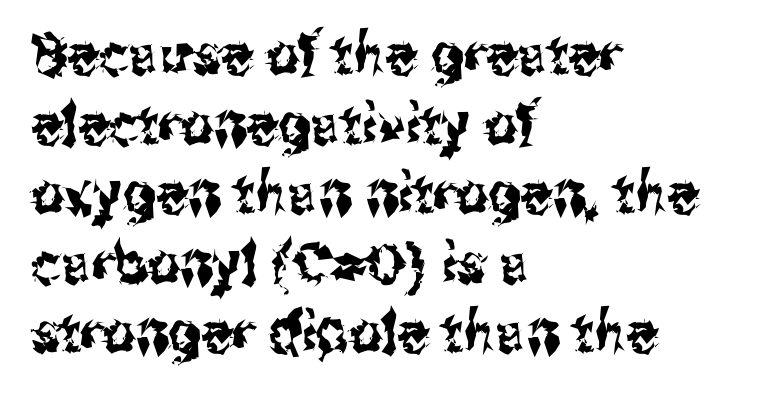
Q: Is the text italic (slanted)? A: No, it is upright.
Q: Is the typeface a serif or a sans-serif typeface? A: Sans-serif.
Q: Is the text underlined? A: No.
Q: How is the paragraph aligned? A: Left-aligned.
Q: Is the spacing between letters normal or unusually wide? A: Normal.
Q: Width (condensed, normal, or wide)? A: Condensed.
Q: Stroke contrast? A: Medium.
Q: x-height? A: Medium.
Q: Monospaced? A: No.
